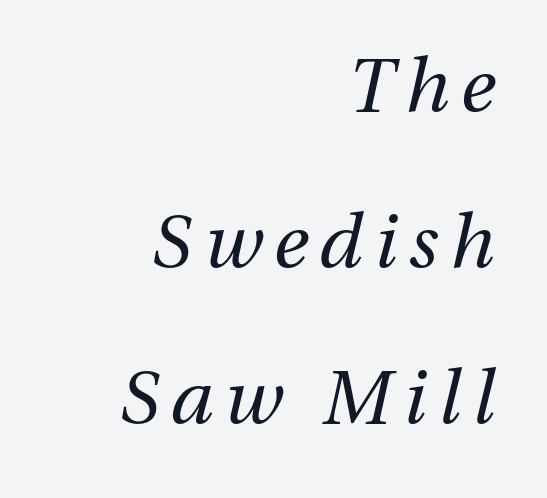
Q: Is the text bold? A: No.
Q: Is the text italic (slanted)? A: Yes, it leans right by about 13 degrees.
Q: Is the text underlined? A: No.
Q: How is the paragraph aligned? A: Right-aligned.
Q: Is the spacing between lines tight, normal or loose? A: Loose.
Q: Width (condensed, normal, or wide)? A: Normal.
Q: Stroke contrast? A: Medium.
Q: x-height? A: Medium.
Q: Monospaced? A: No.
